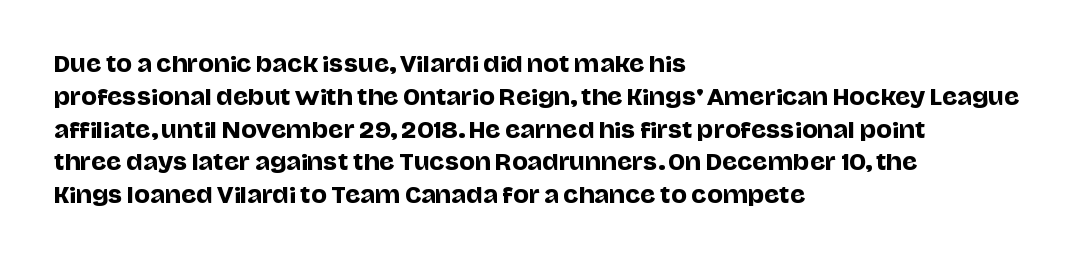
Q: Is the text italic (slanted)? A: No, it is upright.
Q: Is the text underlined? A: No.
Q: How is the paragraph aligned? A: Left-aligned.
Q: Is the spacing between letters normal or unusually wide? A: Normal.
Q: Is the spacing between lines tight, normal or loose? A: Normal.
